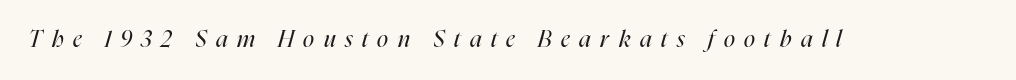
{"italic": "yes", "lean": "right", "slant_degrees": 16, "bold": "no", "underline": "no", "letter_spacing": "wide", "letter_spacing_em": 0.41, "glyph_px": 23}
